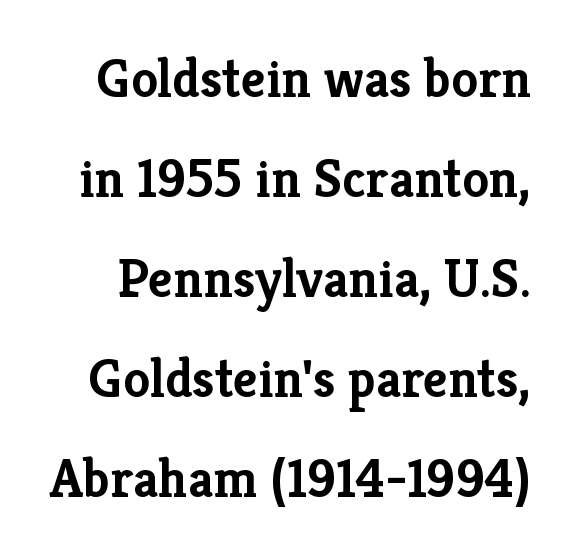
Q: Is the text bold? A: Yes.
Q: Is the text italic (slanted)? A: No, it is upright.
Q: Is the typeface a serif or a sans-serif typeface? A: Serif.
Q: Is the text underlined? A: No.
Q: Is the spacing between letters normal or unusually wide? A: Normal.
Q: Width (condensed, normal, or wide)? A: Normal.
Q: Stroke contrast? A: Low.
Q: x-height? A: Medium.
Q: Monospaced? A: No.
